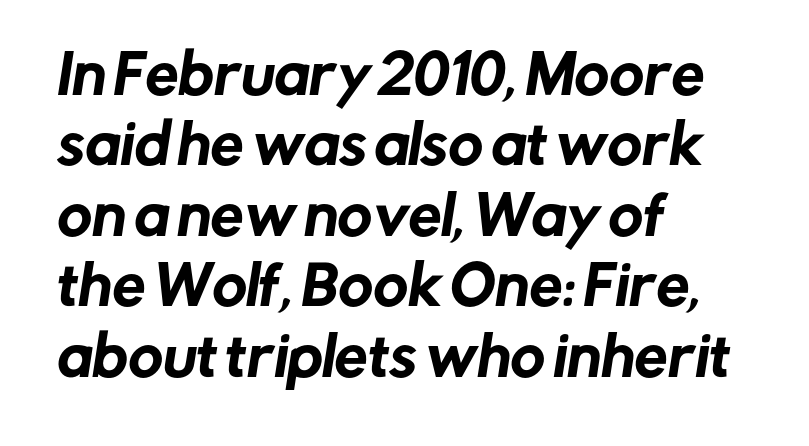
Q: Is the typeface a serif or a sans-serif typeface? A: Sans-serif.
Q: Is the text underlined? A: No.
Q: How is the paragraph aligned? A: Left-aligned.
Q: Is the spacing between letters normal or unusually wide? A: Normal.
Q: Is the spacing between lines tight, normal or loose? A: Normal.
Q: Width (condensed, normal, or wide)? A: Normal.
Q: Stroke contrast? A: Low.
Q: x-height? A: Medium.
Q: Monospaced? A: No.
